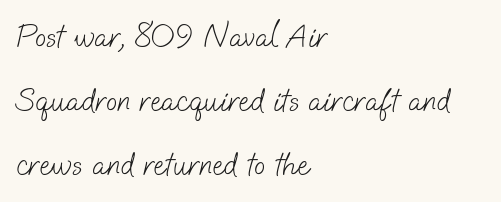
Nothing unusual about the tracking: characters are spaced as the font intends. Proportional: the letters do not fall into vertical columns. If you measured baseline to baseline, you'd find a long distance. Grotesque or geometric, the face here clearly has no serifs.
